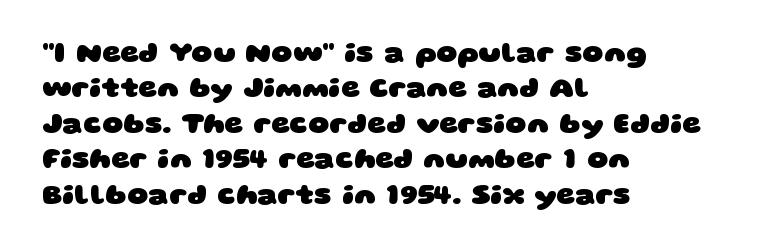
The image shows 29 px heavy, wide sans-serif type; set left-aligned, line spacing 1.22x, normal letter spacing, not underlined; low stroke contrast and a large x-height.
